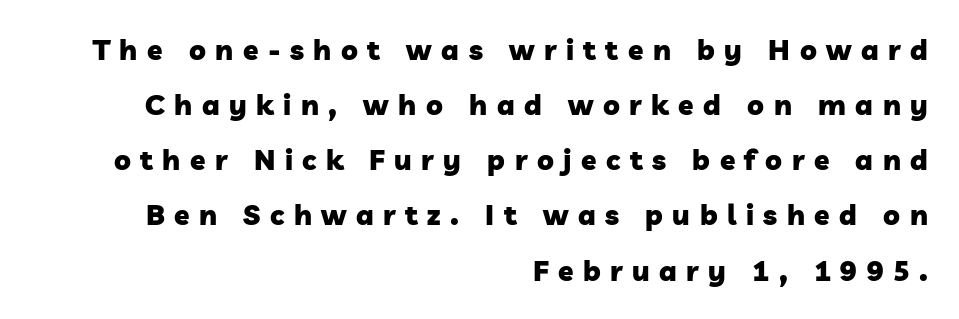
How would I describe the line gaps? Wide and relaxed. In CSS terms this would be text-align: right. Observe the wide spacing: letters keep a clear distance from each other. Anything drawn beneath the words? Only blank space. What weight is shown? A full bold with thick strokes. Do the characters align in a grid? No, the font is proportional.
